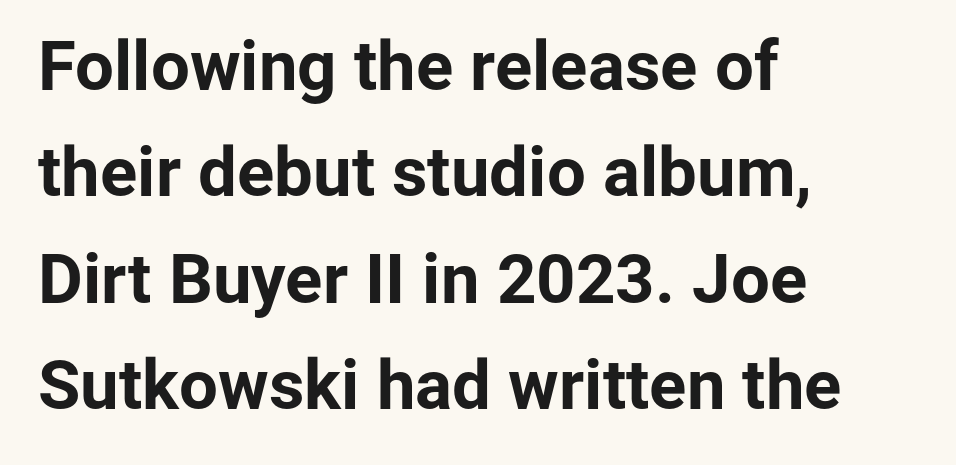
Q: Is the text bold? A: Yes.
Q: Is the text italic (slanted)? A: No, it is upright.
Q: Is the typeface a serif or a sans-serif typeface? A: Sans-serif.
Q: Is the text underlined? A: No.
Q: How is the paragraph aligned? A: Left-aligned.
Q: Is the spacing between letters normal or unusually wide? A: Normal.
Q: Is the spacing between lines tight, normal or loose? A: Normal.
Q: Width (condensed, normal, or wide)? A: Normal.
Q: Stroke contrast? A: Low.
Q: x-height? A: Medium.
Q: Monospaced? A: No.
